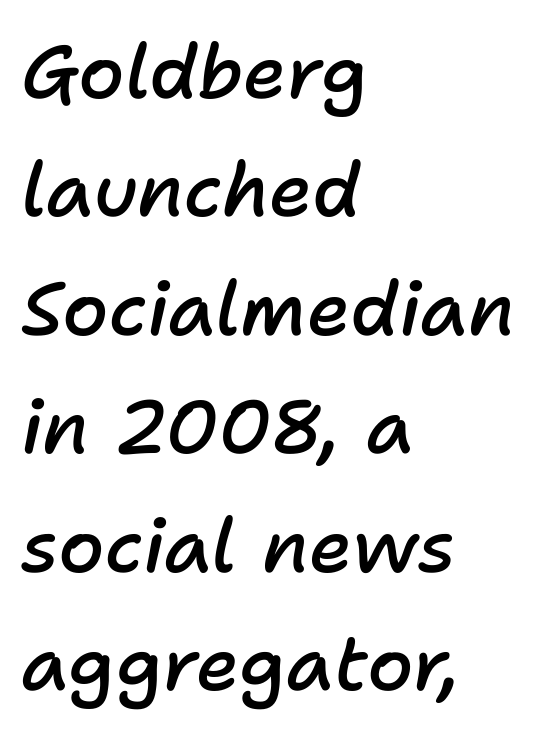
The image shows 75 px semibold type, italic (leaning right); set left-aligned, normal line spacing (1.58x), normal letter spacing, not underlined; low stroke contrast and a medium x-height.
